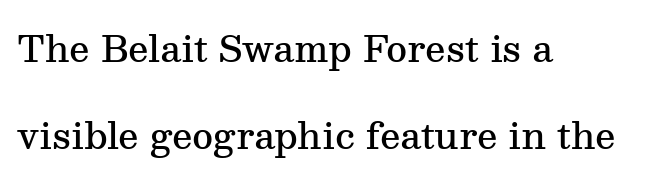
The image shows 36 px semibold serif type, upright; set left-aligned, loose line spacing (2.43x), normal letter spacing, not underlined; medium stroke contrast and a medium x-height.
